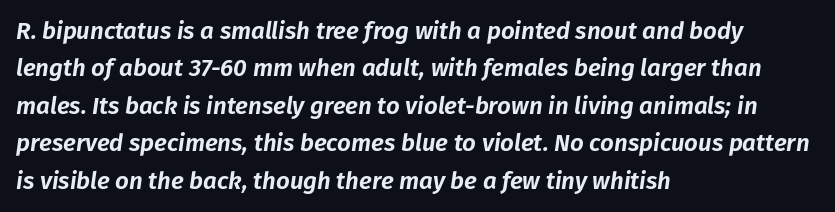
Q: Is the text italic (slanted)? A: Yes, it leans right by about 8 degrees.
Q: Is the text underlined? A: No.
Q: How is the paragraph aligned? A: Left-aligned.
Q: Is the spacing between letters normal or unusually wide? A: Normal.
Q: Is the spacing between lines tight, normal or loose? A: Normal.
